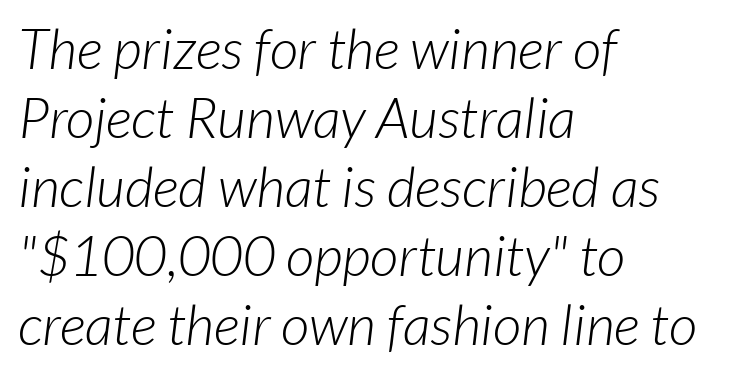
Q: Is the text bold? A: No.
Q: Is the typeface a serif or a sans-serif typeface? A: Sans-serif.
Q: Is the text underlined? A: No.
Q: How is the paragraph aligned? A: Left-aligned.
Q: Is the spacing between letters normal or unusually wide? A: Normal.
Q: Width (condensed, normal, or wide)? A: Normal.
Q: Stroke contrast? A: Low.
Q: x-height? A: Medium.
Q: Monospaced? A: No.
